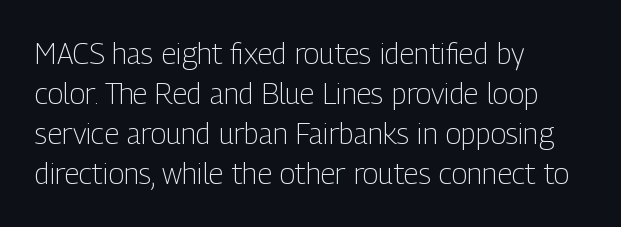
{"serif": "no", "italic": "no", "bold": "no", "weight": "light", "width": "condensed", "stroke_contrast": "low", "x_height": "medium", "monospaced": "no", "underline": "no", "align": "left", "line_spacing": "normal", "line_spacing_ratio": 1.38, "letter_spacing": "normal", "letter_spacing_em": 0.0, "glyph_px": 29}
